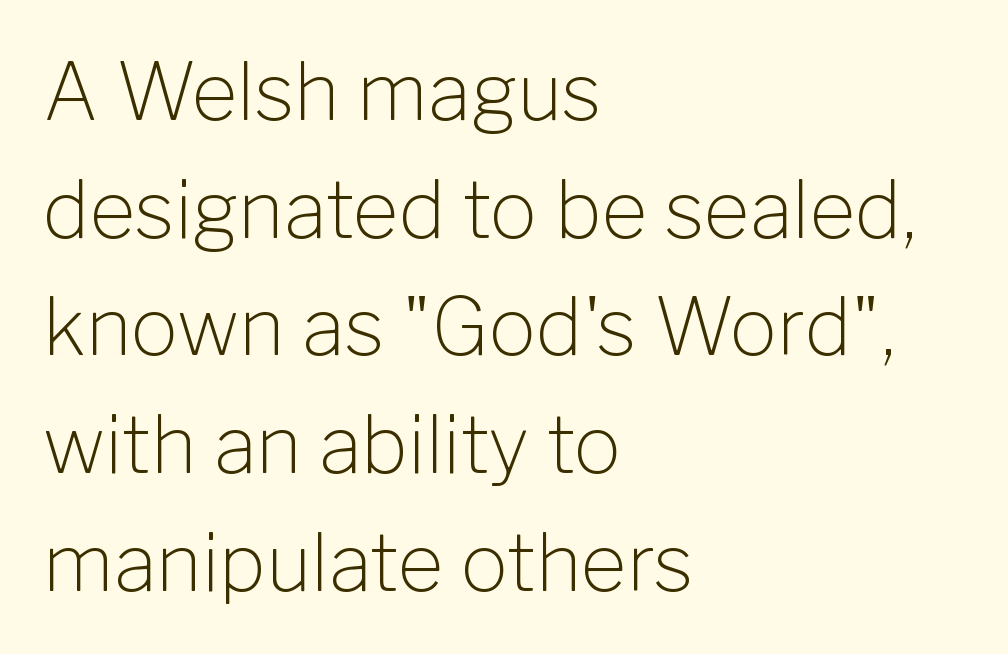
{"serif": "no", "italic": "no", "bold": "no", "weight": "light", "width": "normal", "stroke_contrast": "low", "x_height": "medium", "monospaced": "no", "underline": "no", "align": "left", "line_spacing": "normal", "line_spacing_ratio": 1.49, "letter_spacing": "normal", "letter_spacing_em": 0.0, "glyph_px": 79}
